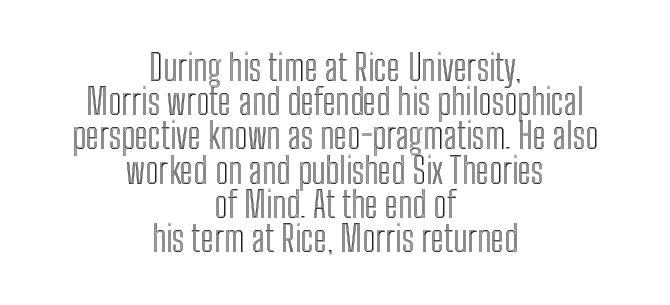
Visually the block forms a symmetrical silhouette, jagged on both flanks. Plain, unruled lines of type. You can tell it's not italic because the verticals are truly vertical. Here the designer chose a conventional face with non-uniform glyph widths.
